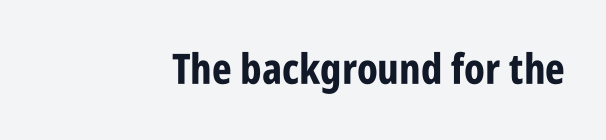
Tall strokes in this sample are plumb rather than angled. Varying glyph widths throughout — classic text-font behaviour. These lines are composed in type without serifs. The space directly below the letters is spotless. Summary of weight: heavy, a full bold. The face used here is rendered with its standard letterfit.
